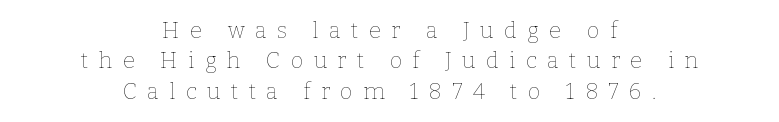
Ordinary non-slanted type is in use. Check the space under the baseline: it is left empty. No extra ink here — the face is not bold. One-word summary of the alignment: center. Does extra space separate the letters? Yes, quite a lot of it. The space between consecutive lines is moderate.
